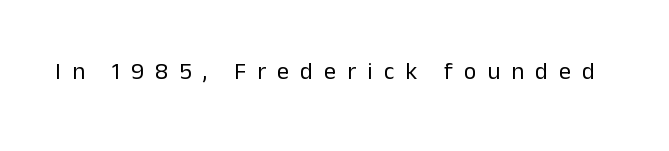
{"italic": "no", "bold": "no", "underline": "no", "letter_spacing": "wide", "letter_spacing_em": 0.46, "glyph_px": 24}
